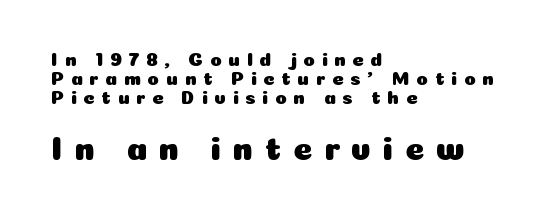
{"serif": "no", "italic": "no", "width": "normal", "stroke_contrast": "low", "x_height": "medium", "monospaced": "no", "underline": "no", "align": "left", "line_spacing": "tight", "line_spacing_ratio": 1.01, "letter_spacing": "wide", "letter_spacing_em": 0.35, "larger_block": "second", "size_ratio": 1.74, "glyph_px": 33}
